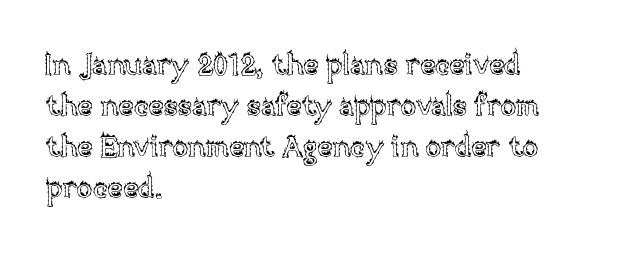
Casual observation: everything's shoved over to the left. Does the lettering tilt? It doesn't — this is upright. Glance below the letters and you will spot only blank space. How are the letters spaced? Ordinarily, with no added tracking. Looks like regular typesetting: each glyph gets only the width it needs. Summary of vertical rhythm: regular, with standard interline spacing.
